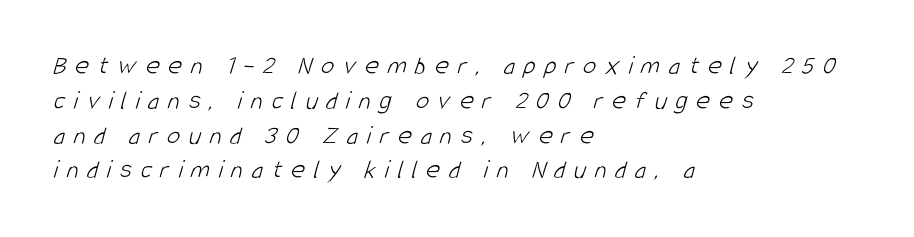
The image shows 27 px text type; set left-aligned, normal line spacing (1.29x), unusually wide letter spacing (+0.32 em), not underlined.
